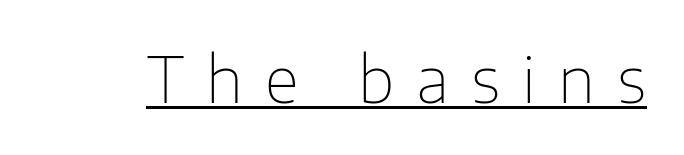
Caption: face not bold, strokes unweighted. These lines have a slow, spaced-out rhythm from letter to letter. Note the varied advance widths — an 'i' is clearly narrower than an 'm'. The lettering is marked with a stroke running underneath it. The typography opts for an upright posture over an oblique one. The font family rendered here belongs to the sans-serif group.
